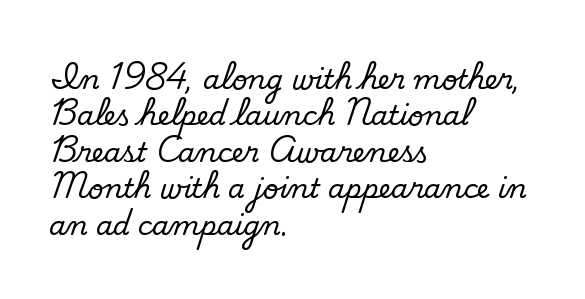
The image shows 27 px text type; set left-aligned, normal line spacing (1.35x), normal letter spacing, not underlined.
